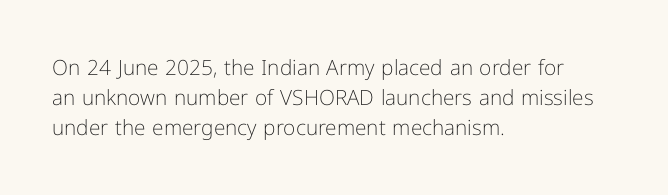
Regarding leading, the lines here are spaced in the standard way. Underline: absent. A classic flush-left, rag-right setting is used for this passage. Every character sits straight up, as roman type does.
